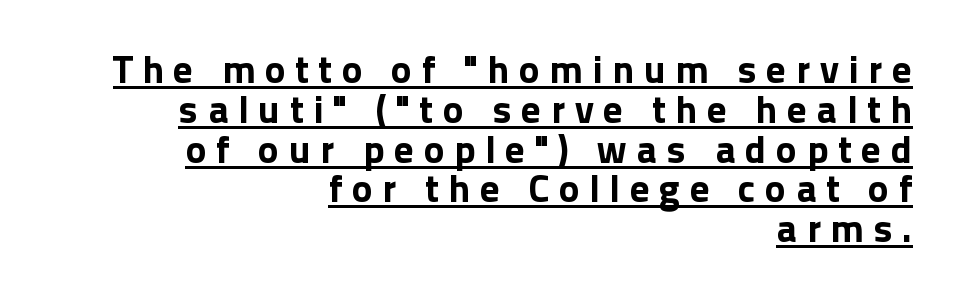
You can tell from the bare stems that sans-serif type was used. The block of text is dense from top to bottom, with scant space between rows. The specimen reads as upright at a glance. A baseline rule has been typeset under these characters. The tracking jumps out immediately: characters are airy and widely separated.
